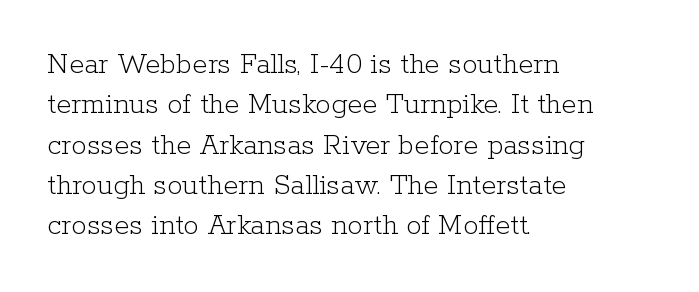
Q: Is the text bold? A: No.
Q: Is the text italic (slanted)? A: No, it is upright.
Q: Is the typeface a serif or a sans-serif typeface? A: Serif.
Q: Is the text underlined? A: No.
Q: How is the paragraph aligned? A: Left-aligned.
Q: Is the spacing between letters normal or unusually wide? A: Normal.
Q: Is the spacing between lines tight, normal or loose? A: Normal.
Q: Width (condensed, normal, or wide)? A: Normal.
Q: Stroke contrast? A: Low.
Q: x-height? A: Medium.
Q: Monospaced? A: No.
